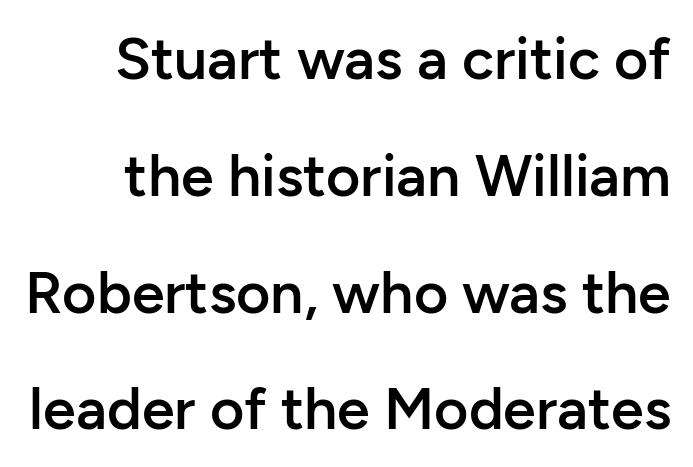
The image shows 59 px semibold sans-serif type, upright; set loose line spacing (1.98x), normal letter spacing, not underlined; low stroke contrast and a medium x-height.
